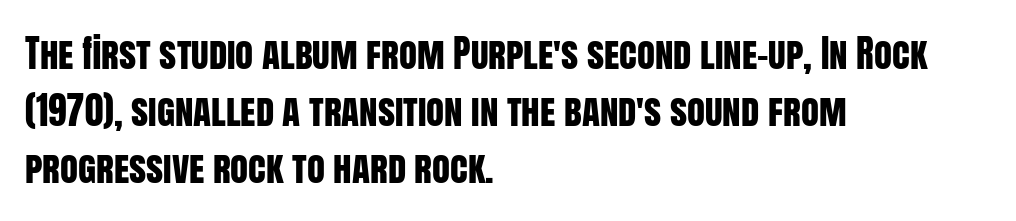
Q: Is the text italic (slanted)? A: No, it is upright.
Q: Is the typeface a serif or a sans-serif typeface? A: Sans-serif.
Q: Is the text underlined? A: No.
Q: How is the paragraph aligned? A: Left-aligned.
Q: Is the spacing between letters normal or unusually wide? A: Normal.
Q: Is the spacing between lines tight, normal or loose? A: Normal.
Q: Width (condensed, normal, or wide)? A: Condensed.
Q: Stroke contrast? A: Low.
Q: x-height? A: Large.
Q: Monospaced? A: No.
